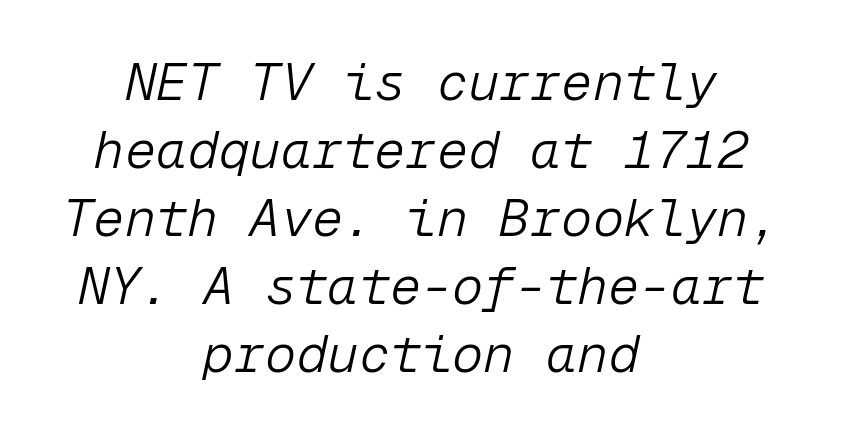
Q: Is the text bold? A: No.
Q: Is the text italic (slanted)? A: Yes, it leans right by about 12 degrees.
Q: Is the text underlined? A: No.
Q: How is the paragraph aligned? A: Centered.
Q: Is the spacing between letters normal or unusually wide? A: Normal.
Q: Is the spacing between lines tight, normal or loose? A: Normal.
Q: Width (condensed, normal, or wide)? A: Normal.
Q: Stroke contrast? A: Low.
Q: x-height? A: Medium.
Q: Monospaced? A: Yes.
